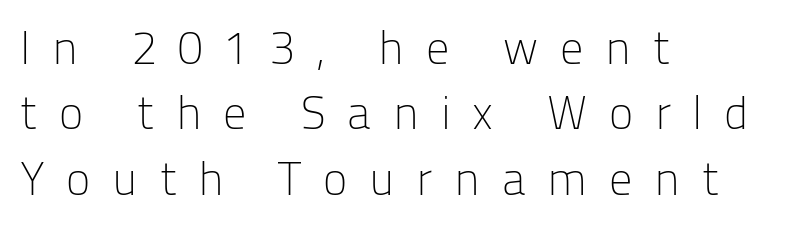
The face used here is proportionally spaced, like ordinary book or web type. The gaps between neighbouring characters are conspicuously large. Glance below the letters and you will spot only blank space. This sample uses an upright cut, with every glyph sitting square on the baseline. Is this a sans? Yes — the strokes have no serifs.
